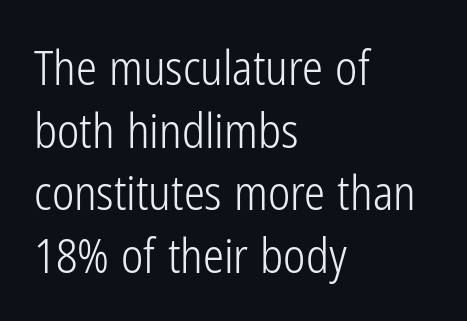
The text was rendered using a sans face with plain stroke endings. The rendering uses natural spacing where letterforms have individual widths. The letters stand upright; this is a roman face. All the whitespace from short lines collects on the right. The font is comparable to plain body text, perhaps lighter.
